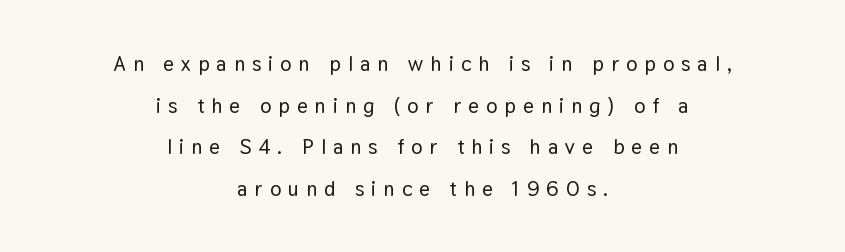
Q: Is the text italic (slanted)? A: No, it is upright.
Q: Is the text underlined? A: No.
Q: How is the paragraph aligned? A: Centered.
Q: Is the spacing between letters normal or unusually wide? A: Unusually wide.
Q: Is the spacing between lines tight, normal or loose? A: Loose.
